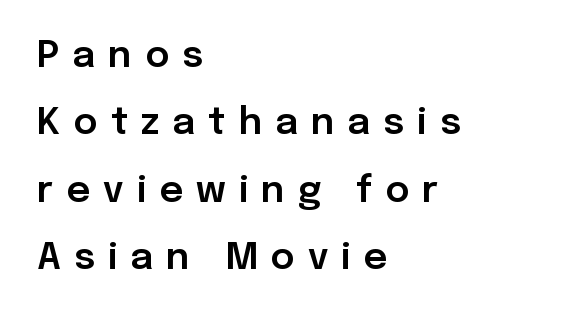
The text was rendered using a sans face with plain stroke endings. Quick note: underline off. Here the glyphs are tracked loosely, breaking word shapes into spaced letters. These lines are rendered in a variable-pitch font. If you drew a line through each stem, it would be perfectly vertical.
